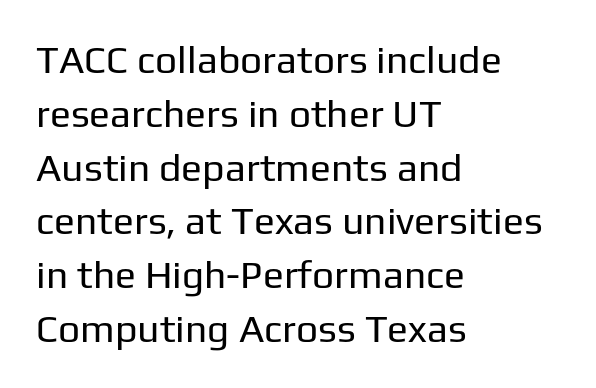
The image shows 39 px regular-weight sans-serif type, upright; set left-aligned, normal line spacing (1.38x), normal letter spacing, not underlined; low stroke contrast and a medium x-height.
